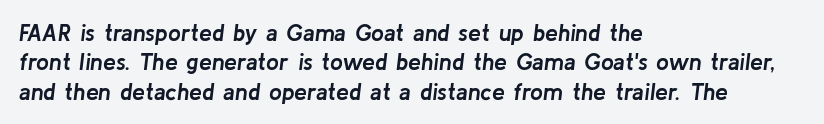
{"italic": "yes", "lean": "right", "slant_degrees": 8, "bold": "yes", "underline": "no", "align": "left", "line_spacing": "normal", "line_spacing_ratio": 1.28, "letter_spacing": "normal", "letter_spacing_em": 0.0, "glyph_px": 23}
